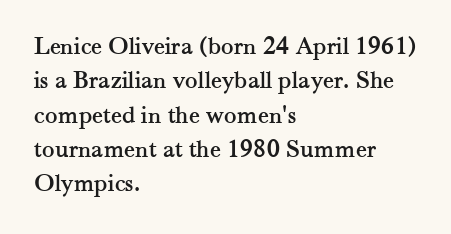
The image shows 26 px text type, upright; set left-aligned, normal line spacing (1.32x), normal letter spacing, not underlined.
